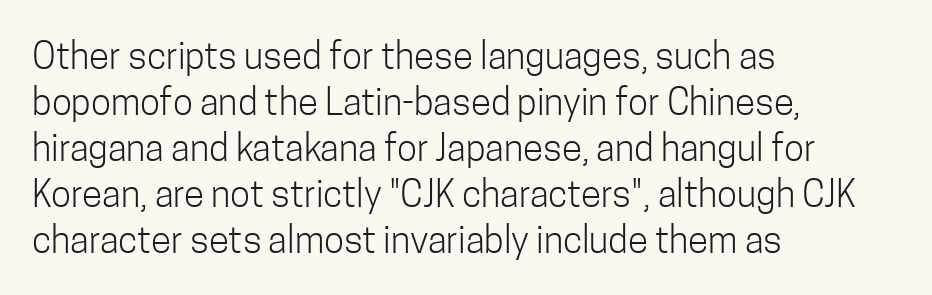
The passage shown is typed in a proportional face where columns would drift. Posture: straight, roman, zero tilt. The face used here is rendered with its standard letterfit. Decoration check: the copy has no underline. The designer went with a sans here, leaving each stem footless.
